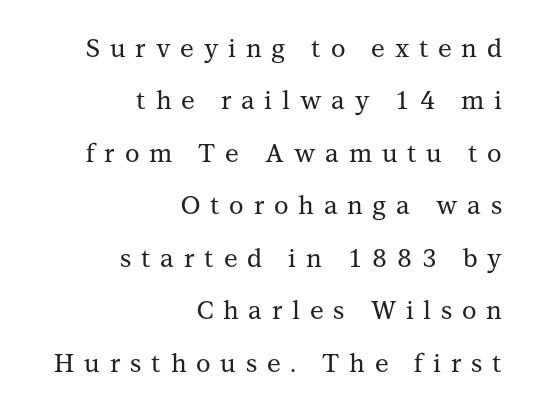
The image shows 25 px text type, upright; set right-aligned, loose line spacing (2.1x), unusually wide letter spacing (+0.39 em), not underlined.
